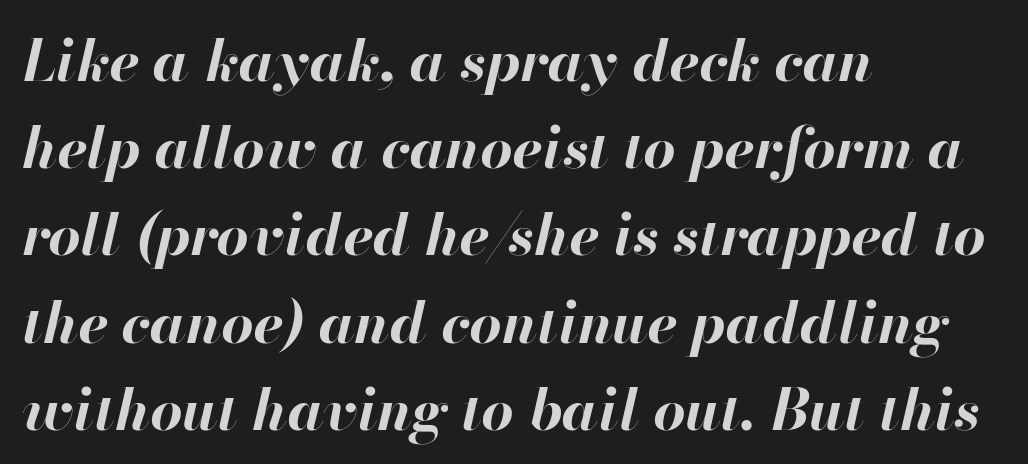
Q: Is the text bold? A: Yes.
Q: Is the text italic (slanted)? A: Yes, it leans right by about 13 degrees.
Q: Is the text underlined? A: No.
Q: How is the paragraph aligned? A: Left-aligned.
Q: Is the spacing between letters normal or unusually wide? A: Normal.
Q: Is the spacing between lines tight, normal or loose? A: Normal.
Q: Width (condensed, normal, or wide)? A: Normal.
Q: Stroke contrast? A: High.
Q: x-height? A: Small.
Q: Monospaced? A: No.
